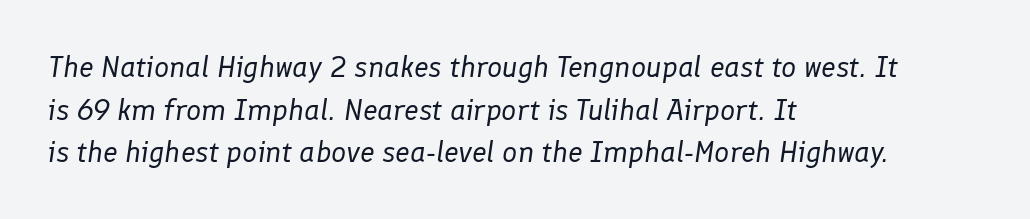
Honestly, the row spacing looks completely unremarkable. The passage shown is not underscored anywhere. The passage is arranged the way most books set body copy — flush left. You could not count columns in this text — the font is proportionally spaced. The letterforms sit at book weight or below. Designer's note — italics engaged.
